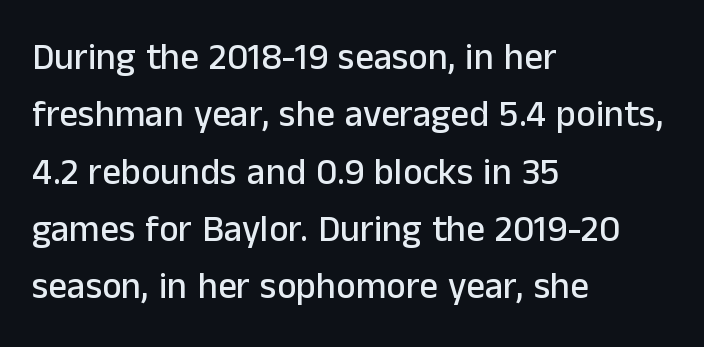
Q: Is the text italic (slanted)? A: No, it is upright.
Q: Is the typeface a serif or a sans-serif typeface? A: Sans-serif.
Q: Is the text underlined? A: No.
Q: How is the paragraph aligned? A: Left-aligned.
Q: Is the spacing between letters normal or unusually wide? A: Normal.
Q: Is the spacing between lines tight, normal or loose? A: Normal.
Q: Width (condensed, normal, or wide)? A: Normal.
Q: Stroke contrast? A: Low.
Q: x-height? A: Medium.
Q: Monospaced? A: No.
